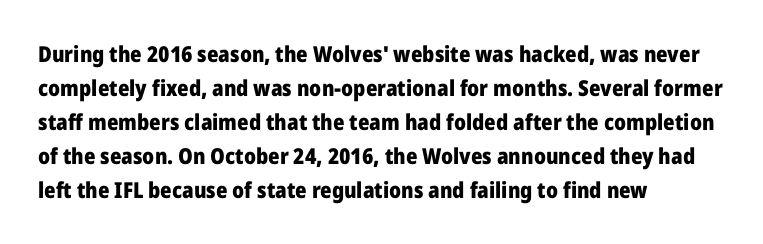
The image shows 22 px bold type, upright; set left-aligned, normal line spacing (1.55x), normal letter spacing, not underlined.
